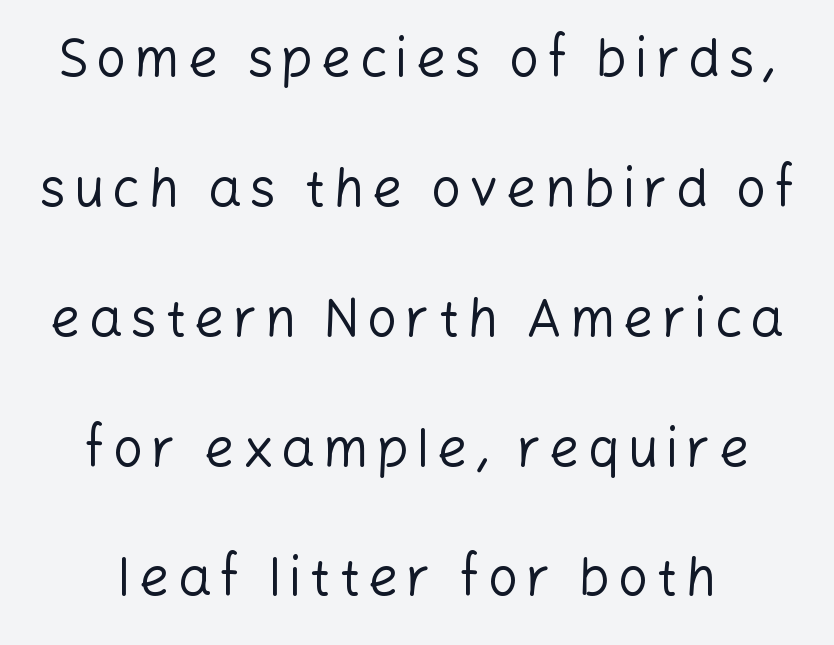
Alignment: centered. Is the stroke heavy? The answer is a plain regular-or-lighter. A typesetter would mark this as roman, not italic. Are there feet on the stems? There aren't — it's a sans. Each letter keeps its own natural width here, so spacing adapts to shape.
